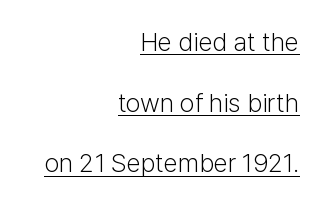
Q: Is the text bold? A: No.
Q: Is the text italic (slanted)? A: No, it is upright.
Q: Is the text underlined? A: Yes.
Q: How is the paragraph aligned? A: Right-aligned.
Q: Is the spacing between letters normal or unusually wide? A: Normal.
Q: Is the spacing between lines tight, normal or loose? A: Loose.
